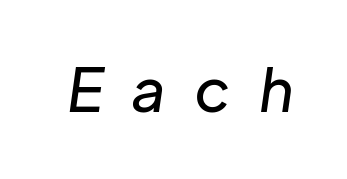
Q: Is the text italic (slanted)? A: Yes, it leans right by about 8 degrees.
Q: Is the text underlined? A: No.
Q: Is the spacing between letters normal or unusually wide? A: Unusually wide.
Q: Width (condensed, normal, or wide)? A: Normal.
Q: Stroke contrast? A: Low.
Q: x-height? A: Medium.
Q: Monospaced? A: No.
